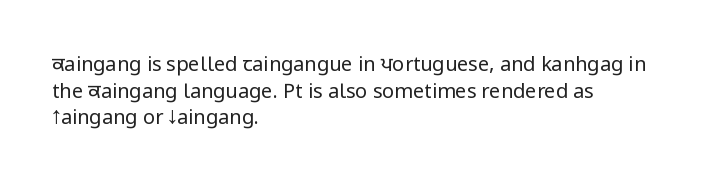
Q: Is the text bold? A: No.
Q: Is the text italic (slanted)? A: No, it is upright.
Q: Is the text underlined? A: No.
Q: How is the paragraph aligned? A: Left-aligned.
Q: Is the spacing between letters normal or unusually wide? A: Normal.
Q: Is the spacing between lines tight, normal or loose? A: Normal.
